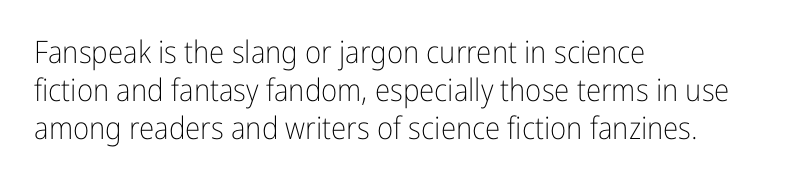
{"serif": "no", "italic": "no", "bold": "no", "weight": "light", "width": "condensed", "stroke_contrast": "low", "x_height": "medium", "monospaced": "no", "underline": "no", "align": "left", "line_spacing_ratio": 1.23, "letter_spacing": "normal", "letter_spacing_em": 0.0, "glyph_px": 31}
